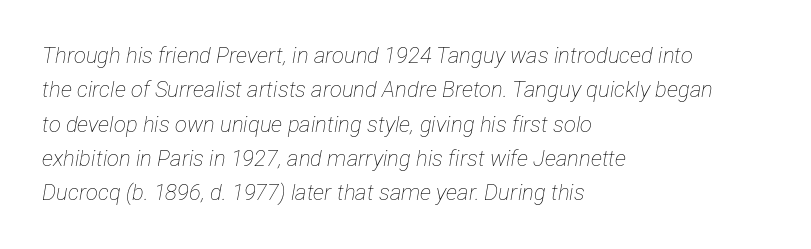
{"italic": "yes", "lean": "right", "slant_degrees": 12, "bold": "no", "underline": "no", "align": "left", "line_spacing": "normal", "line_spacing_ratio": 1.56, "letter_spacing": "normal", "letter_spacing_em": 0.0, "glyph_px": 22}
